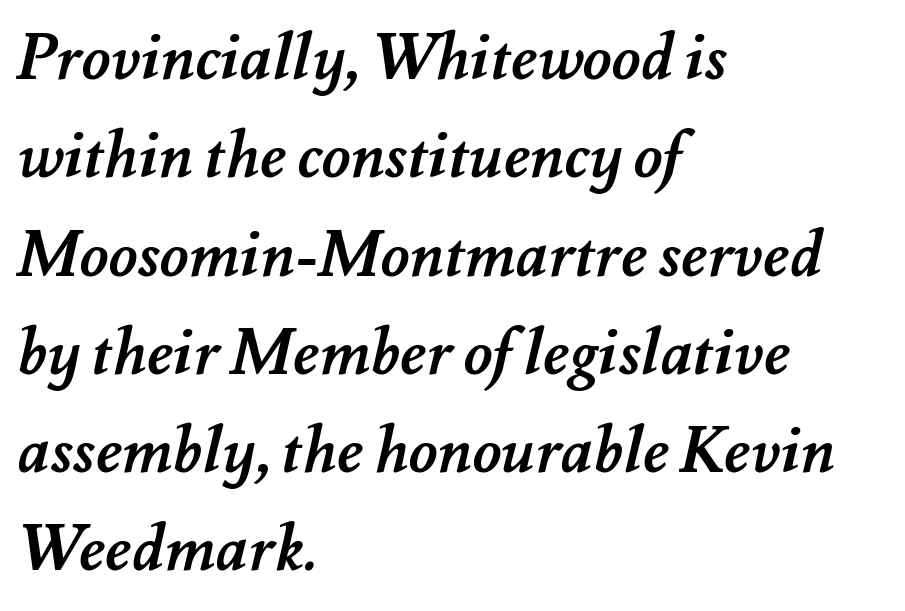
This is heavy type, rendered in bold. This sample has the flowing, uneven cadence of proportional lettering. The leading is moderate, giving the passage an even texture. Underline: absent. Short note: letters normally spaced. Teacher's note: observe the even left margin — that is flush-left alignment.
